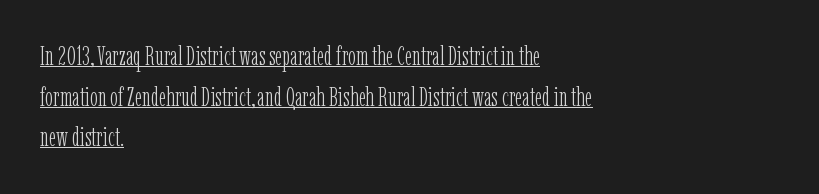
Notice how descenders clear the ascenders below comfortably — that's standard leading. The font is comparable to plain body text, perhaps lighter. The horizontal fit of the characters is conventional and even. Designer's note — italics off, roman on. Horizontally, the lines are justified to the leading edge only. This rendering features underlined lettering.
